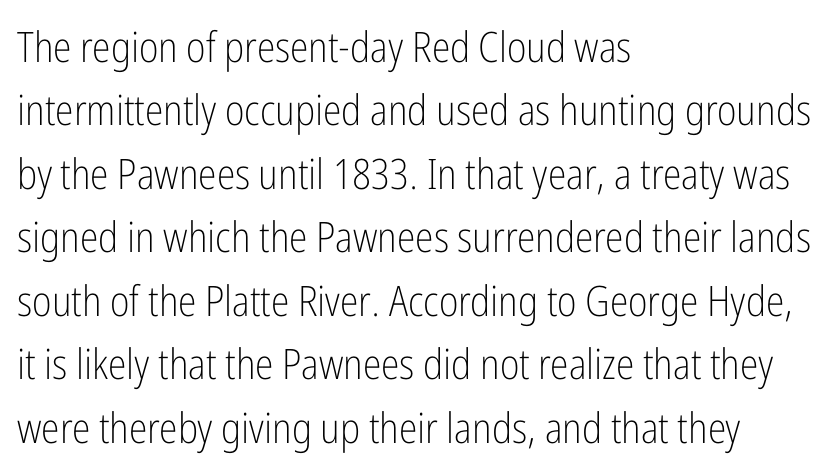
{"serif": "no", "italic": "no", "bold": "no", "weight": "light", "width": "condensed", "stroke_contrast": "low", "x_height": "medium", "monospaced": "no", "underline": "no", "align": "left", "line_spacing": "normal", "line_spacing_ratio": 1.51, "letter_spacing": "normal", "letter_spacing_em": 0.0, "glyph_px": 42}
